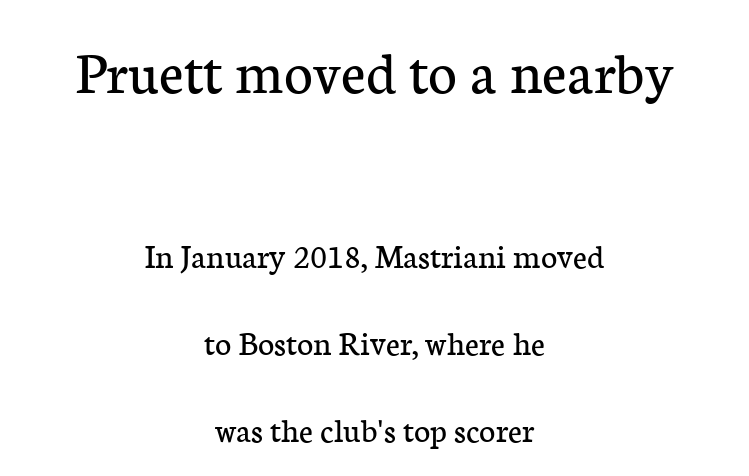
The image shows 62 px regular-weight serif type, upright; set centered, loose line spacing (2.49x), normal letter spacing, not underlined; the first (top) block is 1.77x larger; low stroke contrast and a medium x-height.
